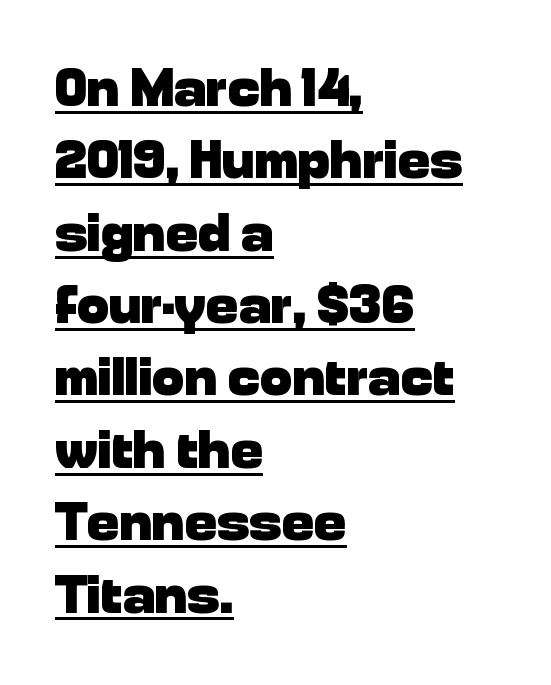
Q: Is the text bold? A: Yes.
Q: Is the text italic (slanted)? A: No, it is upright.
Q: Is the typeface a serif or a sans-serif typeface? A: Sans-serif.
Q: Is the text underlined? A: Yes.
Q: How is the paragraph aligned? A: Left-aligned.
Q: Is the spacing between letters normal or unusually wide? A: Normal.
Q: Is the spacing between lines tight, normal or loose? A: Normal.
Q: Width (condensed, normal, or wide)? A: Normal.
Q: Stroke contrast? A: Low.
Q: x-height? A: Medium.
Q: Monospaced? A: No.
